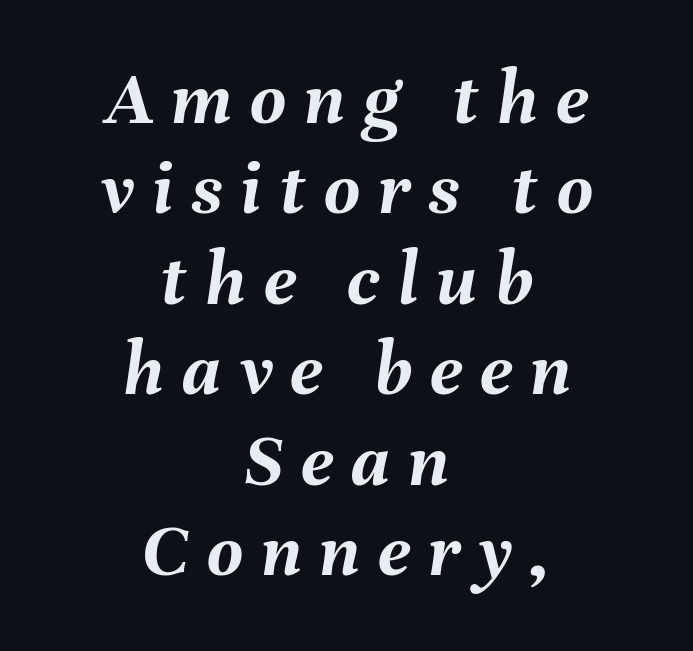
The space directly below the letters is spotless. This sample has the flowing, uneven cadence of proportional lettering. The tracking jumps out immediately: characters are airy and widely separated. Would a proofreader flag this as italicized? Yes. The lines are quadded center.
